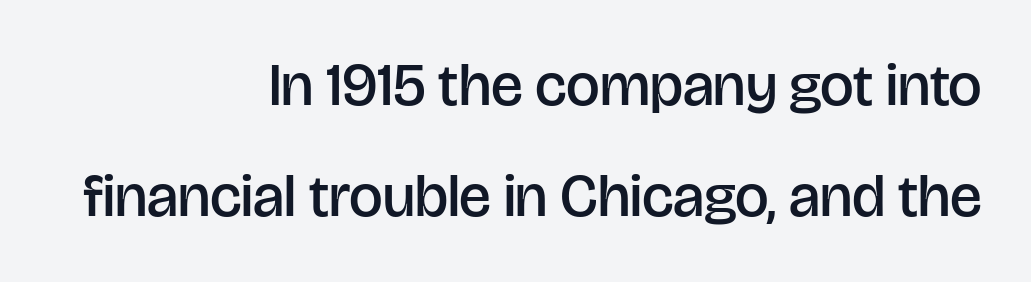
You can tell it's not italic because the verticals are truly vertical. The passage shown has conventional tracking throughout. Reading down the block, your eye finds every line finishing at a fixed right position. In terms of weight, the rendering is demibold, just under bold. I'd call this a sans setting — the letters go barefoot.
